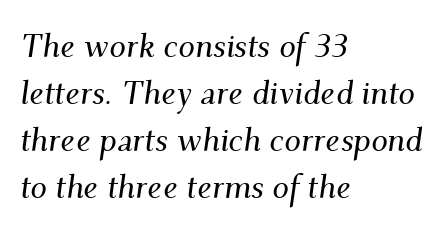
The gap between lines stays unmarked. A typesetter would call this zero additional tracking. The passage shown is typeset with a serif family. The designer left line spacing at the default. Varying glyph widths throughout — classic text-font behaviour.
